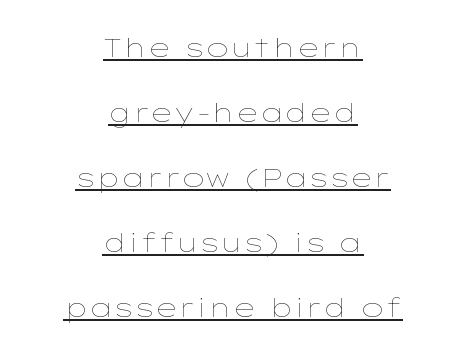
{"italic": "no", "bold": "no", "underline": "yes", "align": "center", "line_spacing": "loose", "line_spacing_ratio": 2.5, "letter_spacing": "normal", "letter_spacing_em": 0.0, "glyph_px": 26}
